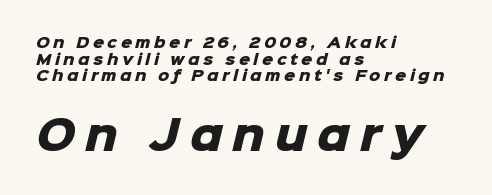
Typographically, this falls in the sans-serif category. Scale increases going downward across the two blocks. Typographic density is high because the face is bold. Beneath every word, the page is bare. One-word summary of the alignment: left. How are the letters spaced? Widely, with obvious added tracking.
